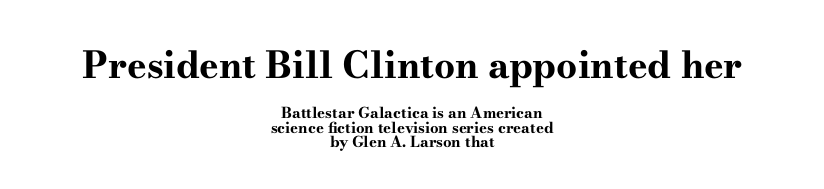
Q: Is the text bold? A: Yes.
Q: Is the text italic (slanted)? A: No, it is upright.
Q: Is the typeface a serif or a sans-serif typeface? A: Serif.
Q: Is the text underlined? A: No.
Q: How is the paragraph aligned? A: Centered.
Q: Is the spacing between letters normal or unusually wide? A: Normal.
Q: Is the spacing between lines tight, normal or loose? A: Tight.
Q: Which block of text is set in a larger size, the first (top) or the second (bottom)? A: The first (top) one.
Q: Width (condensed, normal, or wide)? A: Wide.
Q: Stroke contrast? A: High.
Q: x-height? A: Small.
Q: Monospaced? A: No.
